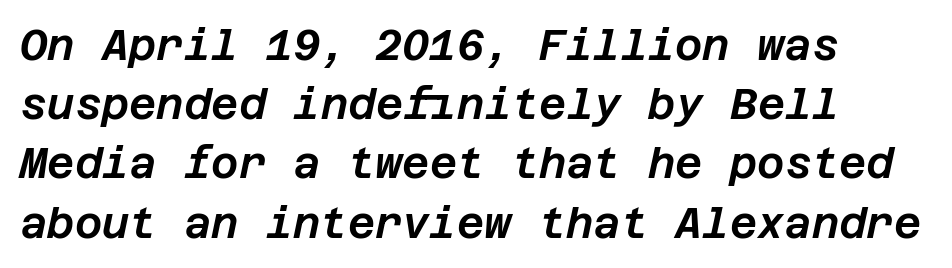
Q: Is the text italic (slanted)? A: Yes, it leans right by about 12 degrees.
Q: Is the text underlined? A: No.
Q: How is the paragraph aligned? A: Left-aligned.
Q: Is the spacing between letters normal or unusually wide? A: Normal.
Q: Is the spacing between lines tight, normal or loose? A: Normal.
Q: Width (condensed, normal, or wide)? A: Normal.
Q: Stroke contrast? A: Low.
Q: x-height? A: Large.
